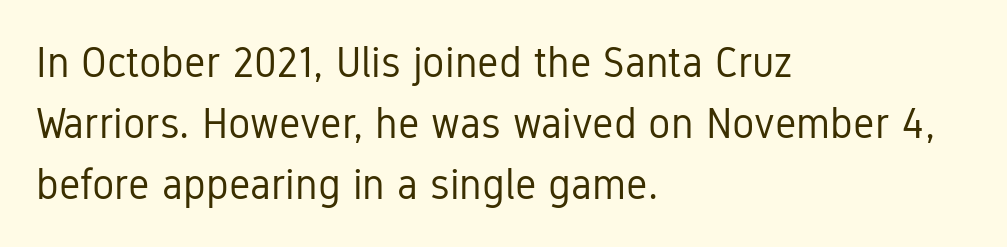
The image shows 42 px regular-weight, condensed sans-serif type, upright; set left-aligned, normal line spacing (1.45x), normal letter spacing, not underlined; low stroke contrast and a medium x-height.
